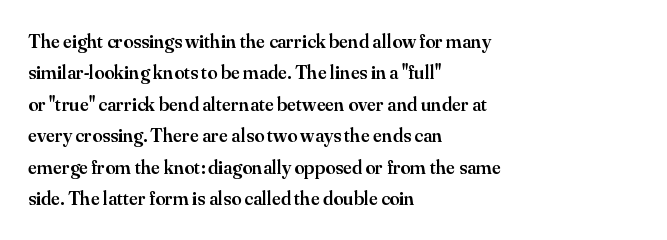
{"italic": "no", "bold": "semi", "underline": "no", "align": "left", "line_spacing": "normal", "line_spacing_ratio": 1.57, "letter_spacing": "normal", "letter_spacing_em": 0.0, "glyph_px": 20}
